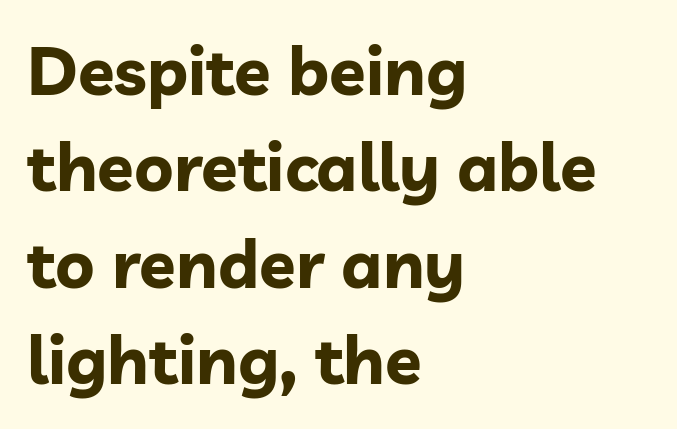
Q: Is the text bold? A: Yes.
Q: Is the text italic (slanted)? A: No, it is upright.
Q: Is the typeface a serif or a sans-serif typeface? A: Sans-serif.
Q: Is the text underlined? A: No.
Q: How is the paragraph aligned? A: Left-aligned.
Q: Is the spacing between letters normal or unusually wide? A: Normal.
Q: Is the spacing between lines tight, normal or loose? A: Normal.
Q: Width (condensed, normal, or wide)? A: Normal.
Q: Stroke contrast? A: Low.
Q: x-height? A: Medium.
Q: Monospaced? A: No.
